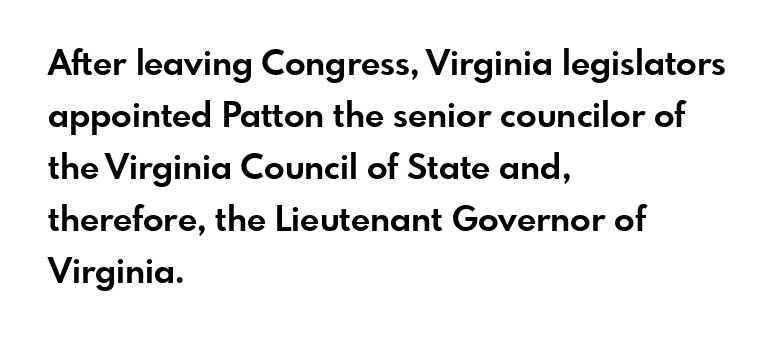
The image shows 34 px bold sans-serif type, upright; set left-aligned, normal line spacing (1.53x), normal letter spacing, not underlined; low stroke contrast and a small x-height.
